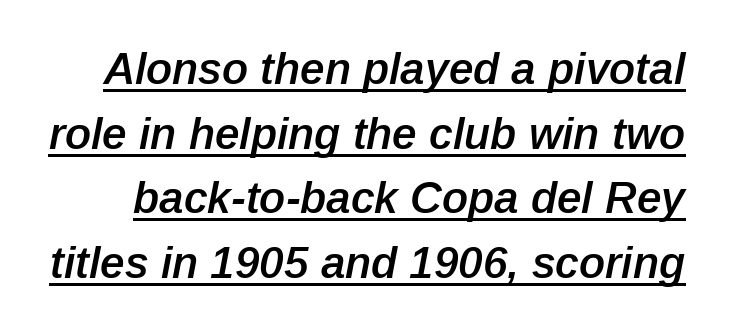
Q: Is the text bold? A: Semi-bold.
Q: Is the text italic (slanted)? A: Yes, it leans right by about 12 degrees.
Q: Is the text underlined? A: Yes.
Q: Is the spacing between letters normal or unusually wide? A: Normal.
Q: Is the spacing between lines tight, normal or loose? A: Normal.
Q: Width (condensed, normal, or wide)? A: Normal.
Q: Stroke contrast? A: Low.
Q: x-height? A: Medium.
Q: Monospaced? A: No.
